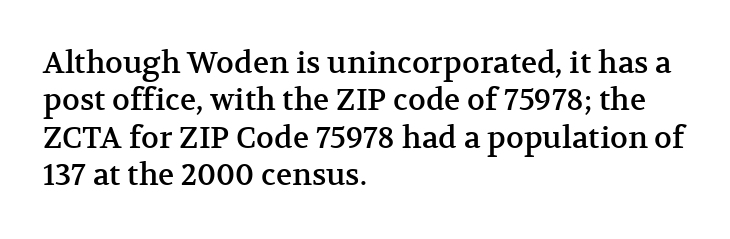
These lines are rendered in a variable-pitch font. These lines stack with their left ends in a neat column. Observe the ordinary spacing: letters are neighbours, not strangers. Successive baselines arrive at the customary interval.
